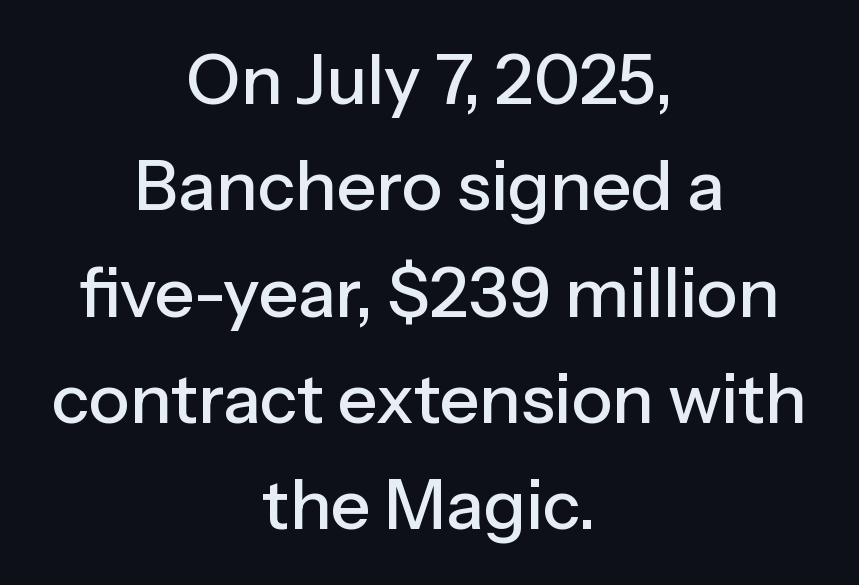
The image shows 69 px sans-serif type, upright; set centered, normal line spacing (1.54x), normal letter spacing, not underlined; low stroke contrast and a medium x-height.
